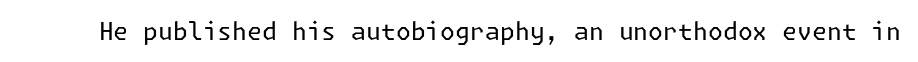
Q: Is the text bold? A: No.
Q: Is the text italic (slanted)? A: No, it is upright.
Q: Is the text underlined? A: No.
Q: Is the spacing between letters normal or unusually wide? A: Normal.
